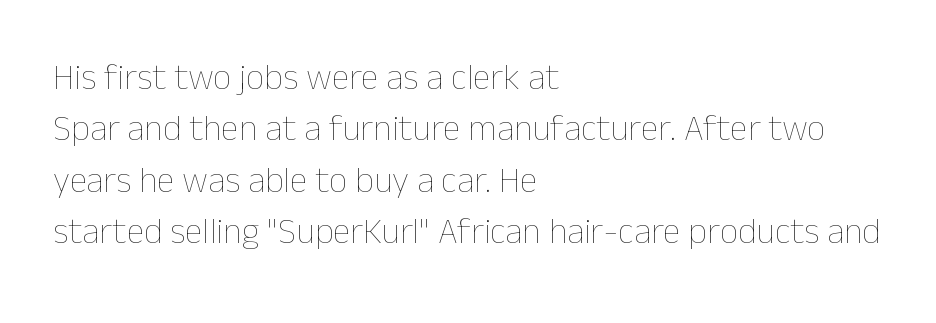
Q: Is the text bold? A: No.
Q: Is the text italic (slanted)? A: No, it is upright.
Q: Is the text underlined? A: No.
Q: How is the paragraph aligned? A: Left-aligned.
Q: Is the spacing between letters normal or unusually wide? A: Normal.
Q: Is the spacing between lines tight, normal or loose? A: Normal.
Q: Width (condensed, normal, or wide)? A: Normal.
Q: Stroke contrast? A: Low.
Q: x-height? A: Medium.
Q: Monospaced? A: No.
